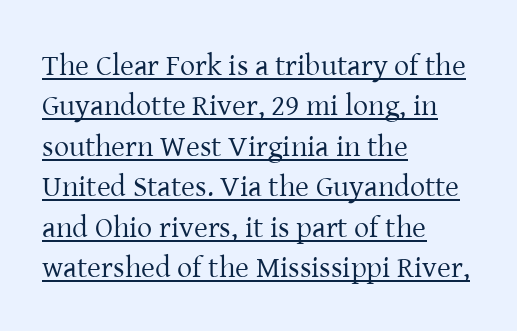
{"serif": "yes", "italic": "no", "bold": "no", "weight": "regular", "width": "normal", "stroke_contrast": "low", "x_height": "medium", "monospaced": "no", "underline": "yes", "align": "left", "line_spacing": "normal", "line_spacing_ratio": 1.35, "letter_spacing": "normal", "letter_spacing_em": 0.0, "glyph_px": 30}
